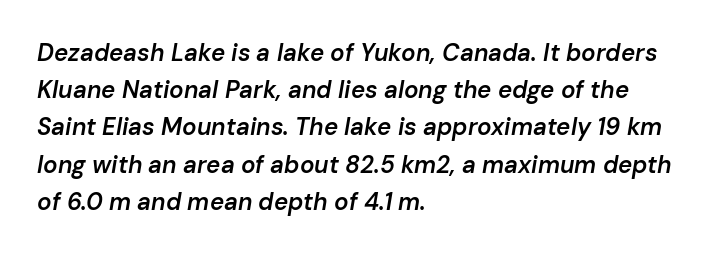
Q: Is the text bold? A: Semi-bold.
Q: Is the text italic (slanted)? A: Yes, it leans right by about 10 degrees.
Q: Is the text underlined? A: No.
Q: How is the paragraph aligned? A: Left-aligned.
Q: Is the spacing between letters normal or unusually wide? A: Normal.
Q: Is the spacing between lines tight, normal or loose? A: Normal.
